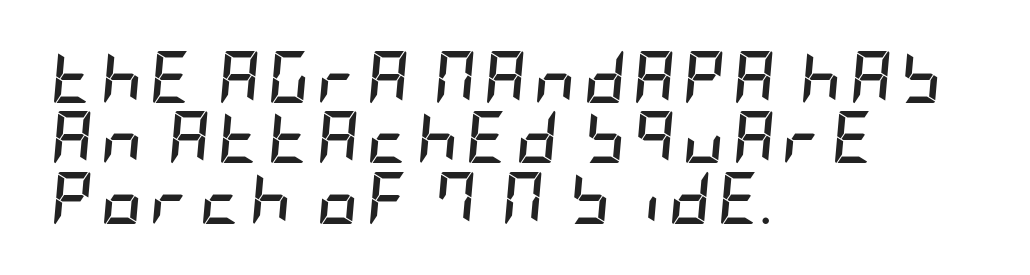
Q: Is the text bold? A: Yes.
Q: Is the text italic (slanted)? A: Yes, it leans right by about 5 degrees.
Q: Is the text underlined? A: No.
Q: How is the paragraph aligned? A: Left-aligned.
Q: Width (condensed, normal, or wide)? A: Condensed.
Q: Stroke contrast? A: Low.
Q: x-height? A: Large.
